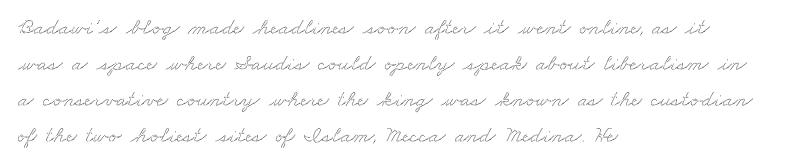
The lines sit at an ordinary, default distance from one another. The space beneath each line is pristine and unruled. These lines are set flush left with a ragged right edge. Does extra space separate the letters? No, they use regular spacing.
